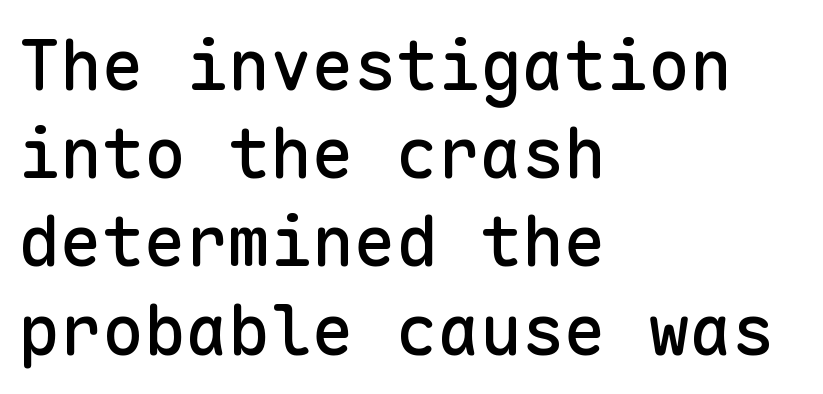
Nothing sits at the stroke ends, so this counts as sans-serif. Vertical strokes here are truly vertical. Here the designer chose a console-style face with uniform glyph widths. Bare-footed words on every line.
